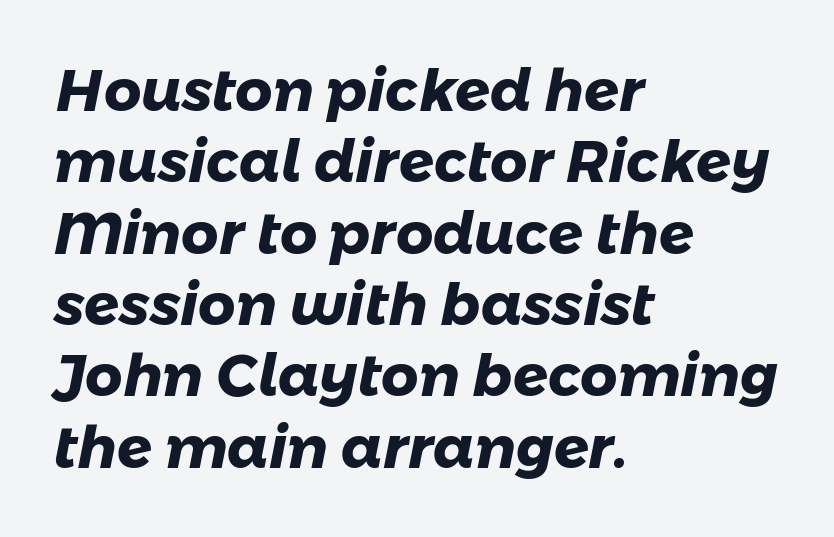
The image shows 58 px heavy sans-serif type; set left-aligned, line spacing 1.23x, normal letter spacing, not underlined; low stroke contrast and a medium x-height.
